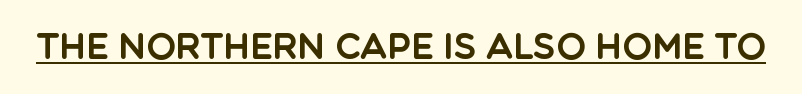
Q: Is the text italic (slanted)? A: No, it is upright.
Q: Is the typeface a serif or a sans-serif typeface? A: Sans-serif.
Q: Is the text underlined? A: Yes.
Q: Is the spacing between letters normal or unusually wide? A: Normal.
Q: Width (condensed, normal, or wide)? A: Normal.
Q: x-height? A: Large.
Q: Monospaced? A: No.
